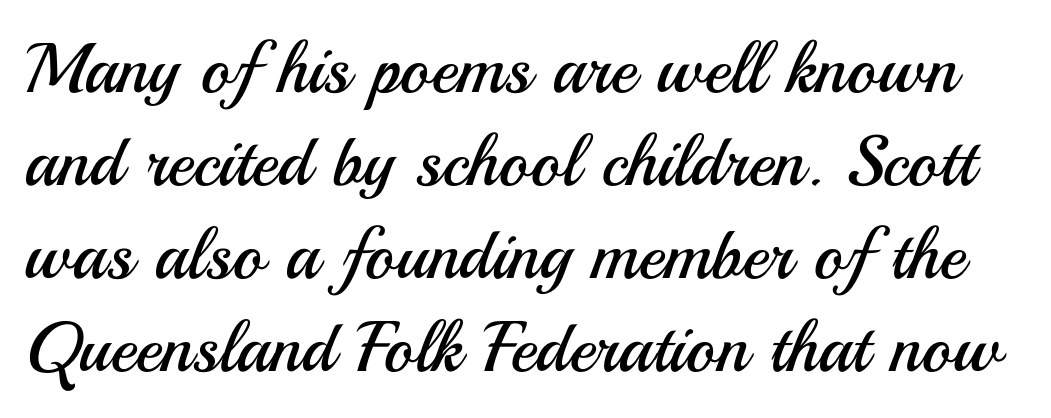
The image shows 71 px regular-weight sans-serif type; set normal line spacing (1.31x), normal letter spacing, not underlined; medium stroke contrast and a small x-height.
